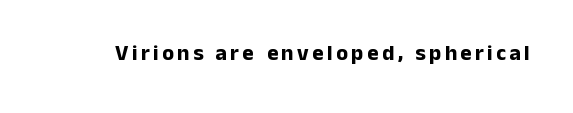
{"italic": "no", "bold": "yes", "underline": "no", "glyph_px": 22}
